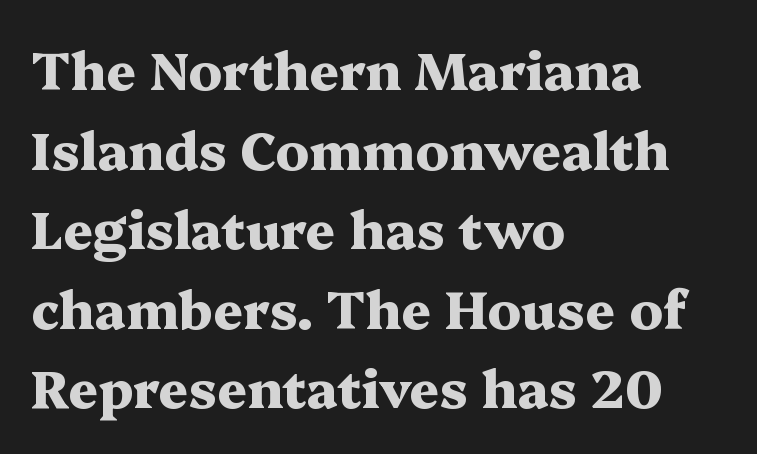
The image shows 52 px heavy, wide serif type, upright; set left-aligned, normal line spacing (1.53x), normal letter spacing, not underlined; medium stroke contrast and a medium x-height.
